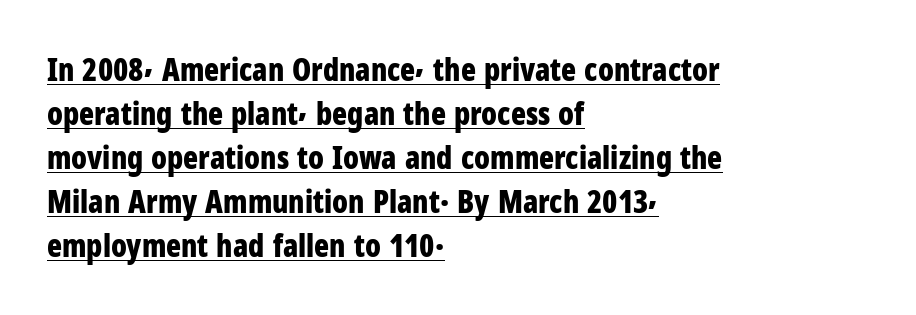
{"serif": "no", "italic": "no", "bold": "yes", "weight": "bold", "width": "condensed", "stroke_contrast": "low", "x_height": "medium", "monospaced": "no", "underline": "yes", "align": "left", "line_spacing": "normal", "line_spacing_ratio": 1.42, "letter_spacing": "normal", "letter_spacing_em": 0.0, "glyph_px": 31}
